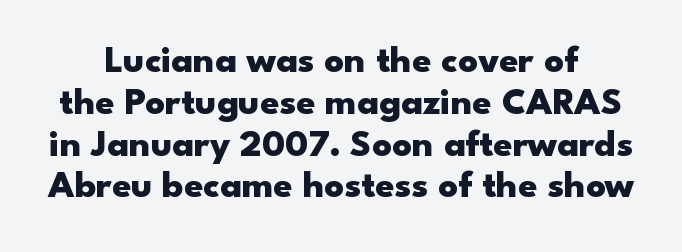
Q: Is the text bold? A: Yes.
Q: Is the text italic (slanted)? A: No, it is upright.
Q: Is the typeface a serif or a sans-serif typeface? A: Sans-serif.
Q: Is the text underlined? A: No.
Q: Is the spacing between letters normal or unusually wide? A: Normal.
Q: Is the spacing between lines tight, normal or loose? A: Tight.
Q: Width (condensed, normal, or wide)? A: Wide.
Q: Stroke contrast? A: Low.
Q: x-height? A: Small.
Q: Monospaced? A: No.
